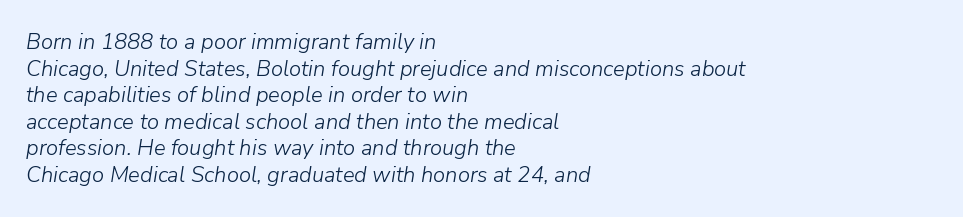
{"italic": "yes", "lean": "right", "slant_degrees": 9, "bold": "no", "underline": "no", "align": "left", "line_spacing_ratio": 1.21, "letter_spacing": "normal", "letter_spacing_em": 0.0, "glyph_px": 22}
